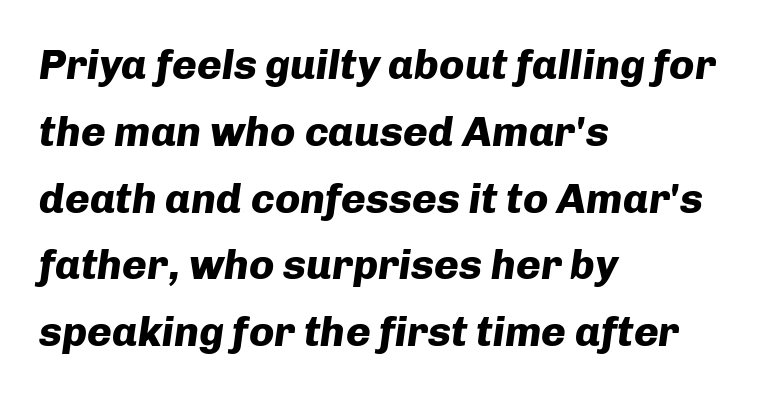
Q: Is the text bold? A: Yes.
Q: Is the text italic (slanted)? A: Yes, it leans right by about 8 degrees.
Q: Is the text underlined? A: No.
Q: How is the paragraph aligned? A: Left-aligned.
Q: Is the spacing between letters normal or unusually wide? A: Normal.
Q: Is the spacing between lines tight, normal or loose? A: Normal.
Q: Width (condensed, normal, or wide)? A: Normal.
Q: Stroke contrast? A: Low.
Q: x-height? A: Medium.
Q: Monospaced? A: No.
